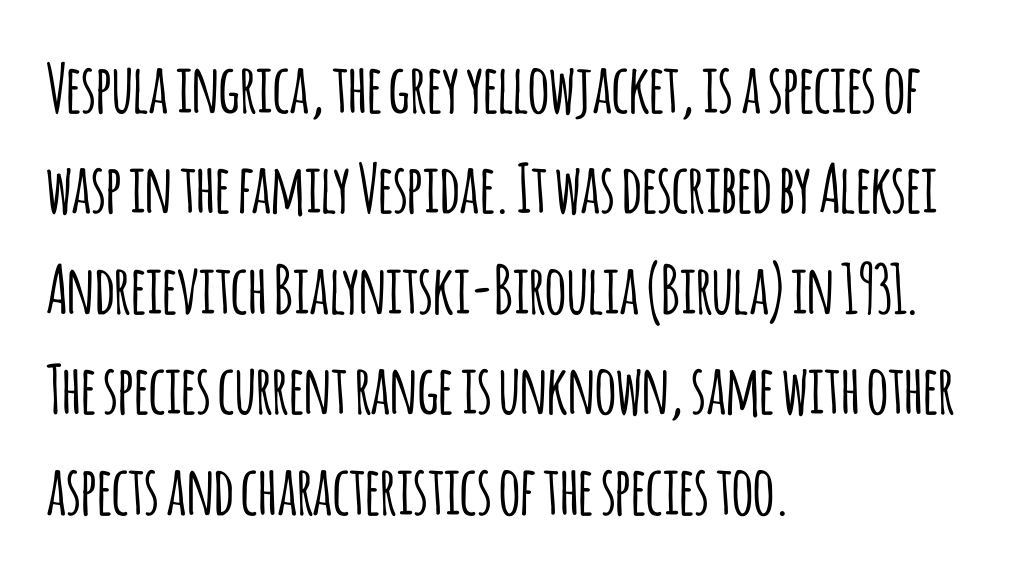
The image shows 67 px condensed sans-serif type, upright; set left-aligned, normal line spacing (1.5x), normal letter spacing, not underlined; low stroke contrast and a large x-height.
